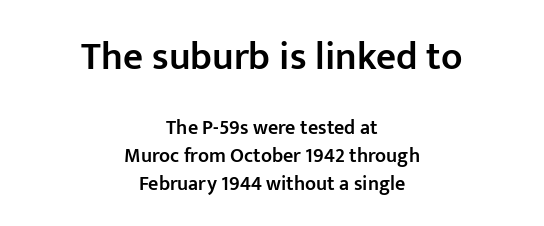
The image shows 39 px semibold sans-serif type, upright; set centered, normal line spacing (1.42x), normal letter spacing, not underlined; the first (top) block is 1.95x larger; low stroke contrast and a medium x-height.
